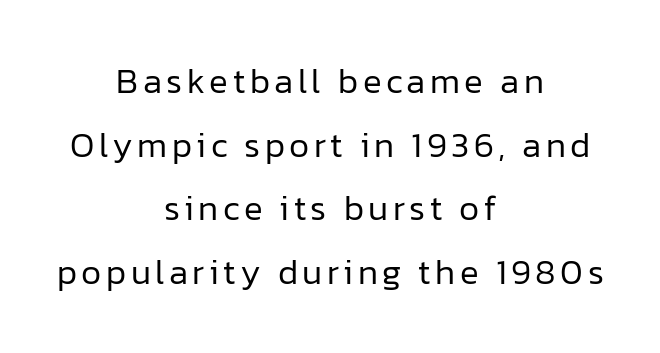
{"serif": "no", "italic": "no", "bold": "no", "weight": "regular", "width": "normal", "stroke_contrast": "low", "x_height": "medium", "monospaced": "no", "underline": "no", "align": "center", "line_spacing_ratio": 1.82, "glyph_px": 35}
